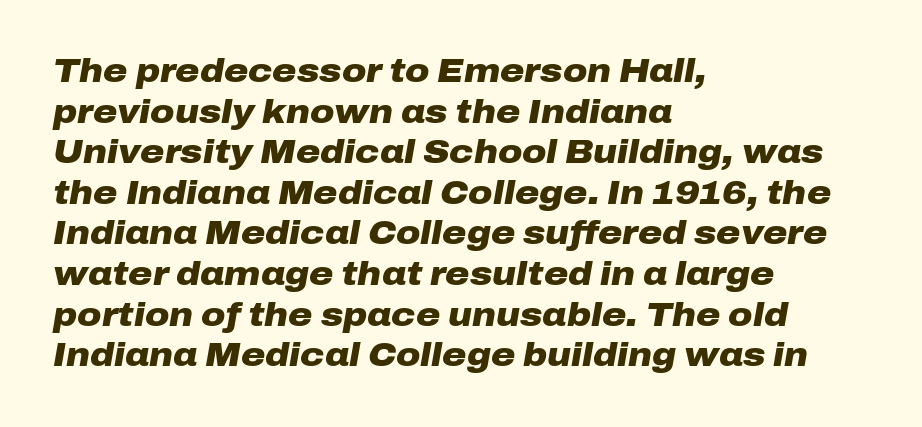
Q: Is the text bold? A: Yes.
Q: Is the text italic (slanted)? A: Yes, it leans right by about 10 degrees.
Q: Is the text underlined? A: No.
Q: How is the paragraph aligned? A: Left-aligned.
Q: Is the spacing between letters normal or unusually wide? A: Normal.
Q: Width (condensed, normal, or wide)? A: Wide.
Q: Stroke contrast? A: Low.
Q: x-height? A: Medium.
Q: Monospaced? A: No.
